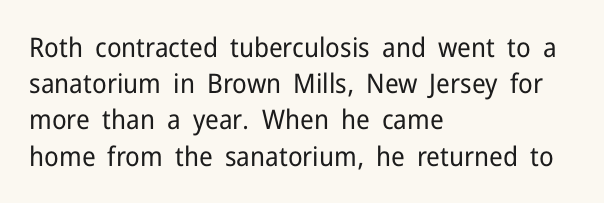
The image shows 27 px text type, upright; set left-aligned, normal line spacing (1.34x), normal letter spacing, not underlined.
